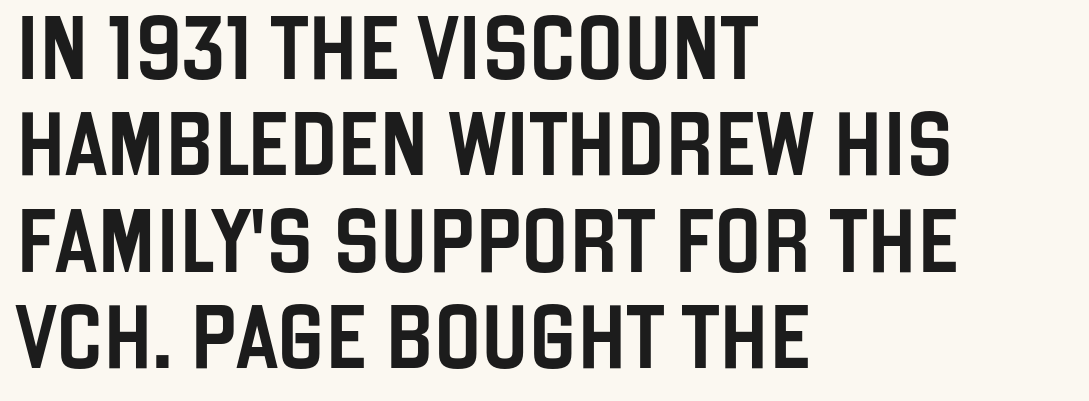
Q: Is the text italic (slanted)? A: No, it is upright.
Q: Is the typeface a serif or a sans-serif typeface? A: Sans-serif.
Q: Is the text underlined? A: No.
Q: How is the paragraph aligned? A: Left-aligned.
Q: Is the spacing between letters normal or unusually wide? A: Normal.
Q: Is the spacing between lines tight, normal or loose? A: Normal.
Q: Width (condensed, normal, or wide)? A: Condensed.
Q: Stroke contrast? A: Low.
Q: x-height? A: Large.
Q: Monospaced? A: No.
